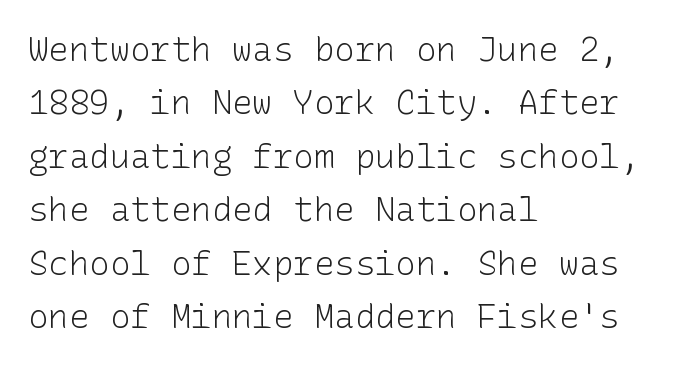
Visually the block forms a straight wall on the left and a jagged coastline on the right. This sample uses plain, unmodified letter spacing. Check where the strokes stop: nothing finishes them off — pure sans. The specimen omits any rule beneath the text block's lines. Quick note: interline space is typical. When letters stand straight like this, we call the style roman or upright.
